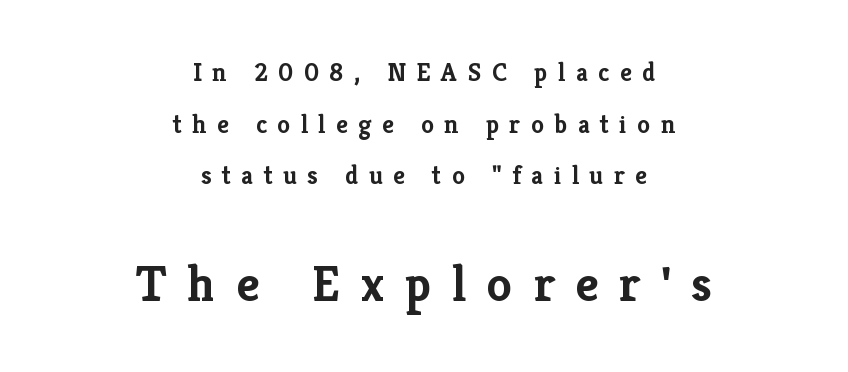
Q: Is the text bold? A: Yes.
Q: Is the text italic (slanted)? A: No, it is upright.
Q: Is the typeface a serif or a sans-serif typeface? A: Serif.
Q: Is the text underlined? A: No.
Q: How is the paragraph aligned? A: Centered.
Q: Is the spacing between letters normal or unusually wide? A: Unusually wide.
Q: Is the spacing between lines tight, normal or loose? A: Loose.
Q: Which block of text is set in a larger size, the first (top) or the second (bottom)? A: The second (bottom) one.
Q: Width (condensed, normal, or wide)? A: Normal.
Q: Stroke contrast? A: Low.
Q: x-height? A: Medium.
Q: Monospaced? A: No.
